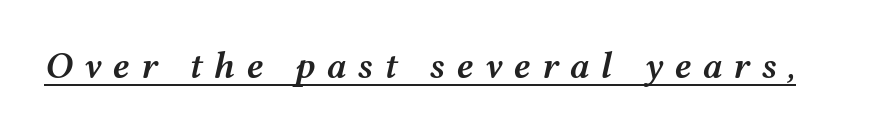
The image shows 37 px semibold, wide type, italic (leaning right); set unusually wide letter spacing (+0.3 em), underlined; medium stroke contrast and a medium x-height.
